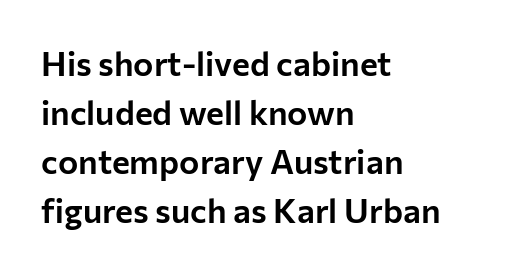
{"serif": "no", "italic": "no", "width": "normal", "stroke_contrast": "low", "x_height": "medium", "monospaced": "no", "underline": "no", "align": "left", "line_spacing": "normal", "line_spacing_ratio": 1.44, "letter_spacing": "normal", "letter_spacing_em": 0.0, "glyph_px": 34}
